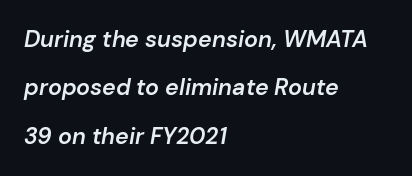
Italic? Definitely — the glyphs are oblique. Words appear dense and cohesive because spacing is normal. Leftover space on each line is placed entirely after the last word. Anything drawn beneath the words? Only blank space. This is the in-between weight designers call semibold or demi.
